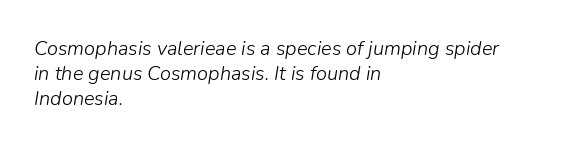
{"italic": "yes", "lean": "right", "slant_degrees": 9, "bold": "no", "underline": "no", "align": "left", "line_spacing": "normal", "line_spacing_ratio": 1.25, "letter_spacing": "normal", "letter_spacing_em": 0.0, "glyph_px": 20}
